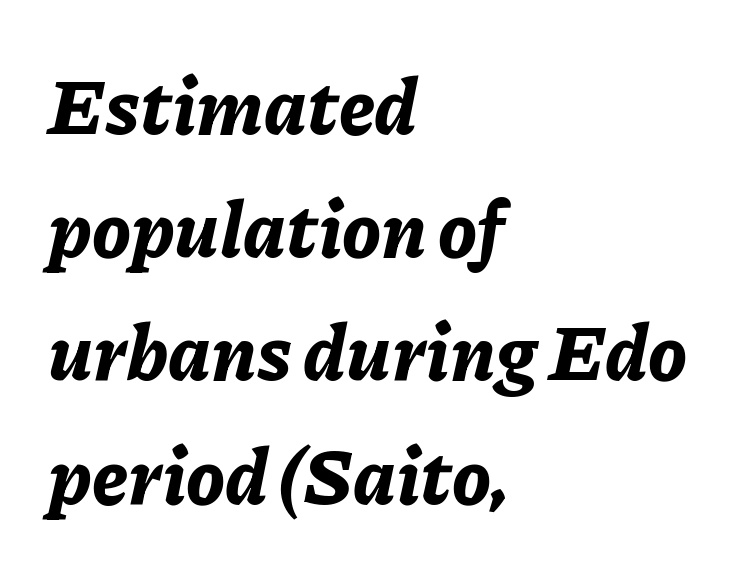
Posture: slanted. Baseline-to-baseline distance is the conventional proportion of letter height. Letters rest on an invisible, unmarked baseline. Observe the ordinary spacing: letters are neighbours, not strangers.
